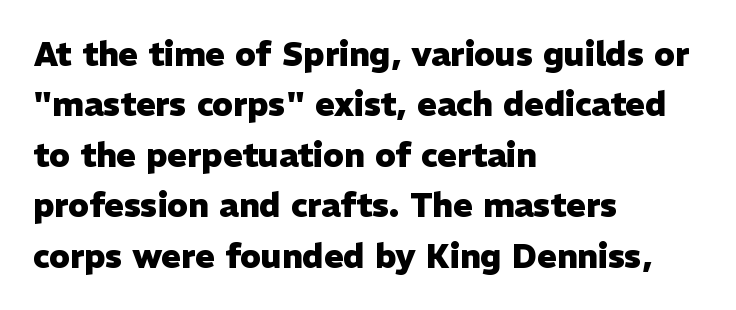
The image shows 33 px heavy sans-serif type, upright; set left-aligned, normal line spacing (1.53x), normal letter spacing, not underlined; low stroke contrast and a medium x-height.
